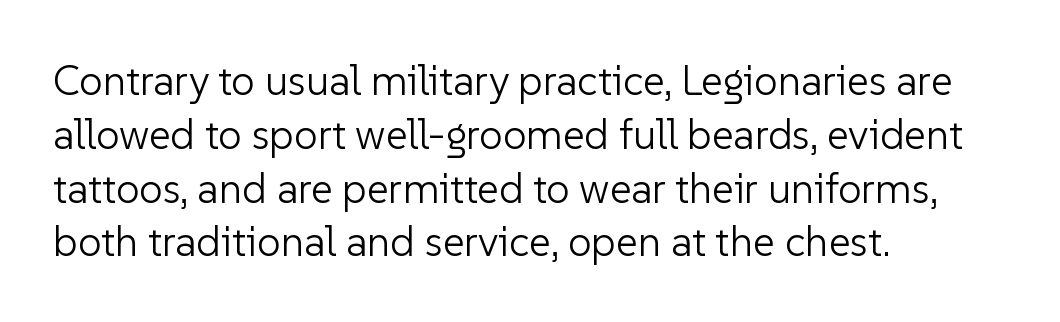
Q: Is the text bold? A: No.
Q: Is the text italic (slanted)? A: No, it is upright.
Q: Is the typeface a serif or a sans-serif typeface? A: Sans-serif.
Q: Is the text underlined? A: No.
Q: How is the paragraph aligned? A: Left-aligned.
Q: Is the spacing between letters normal or unusually wide? A: Normal.
Q: Is the spacing between lines tight, normal or loose? A: Normal.
Q: Width (condensed, normal, or wide)? A: Normal.
Q: Stroke contrast? A: Low.
Q: x-height? A: Medium.
Q: Monospaced? A: No.
